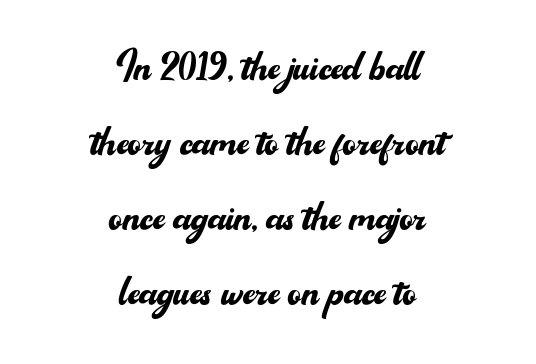
Q: Is the text bold? A: No.
Q: Is the text italic (slanted)? A: Yes.
Q: Is the typeface a serif or a sans-serif typeface? A: Sans-serif.
Q: Is the text underlined? A: No.
Q: How is the paragraph aligned? A: Centered.
Q: Is the spacing between letters normal or unusually wide? A: Normal.
Q: Is the spacing between lines tight, normal or loose? A: Normal.
Q: Width (condensed, normal, or wide)? A: Normal.
Q: Stroke contrast? A: Medium.
Q: x-height? A: Small.
Q: Monospaced? A: No.
